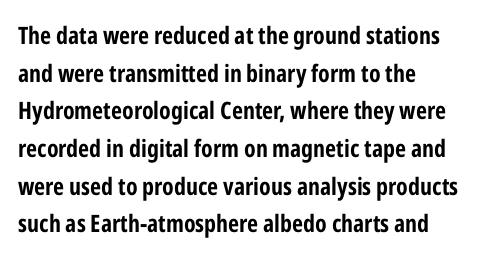
{"italic": "no", "bold": "yes", "underline": "no", "align": "left", "line_spacing": "normal", "line_spacing_ratio": 1.57, "letter_spacing": "normal", "letter_spacing_em": 0.0, "glyph_px": 24}
